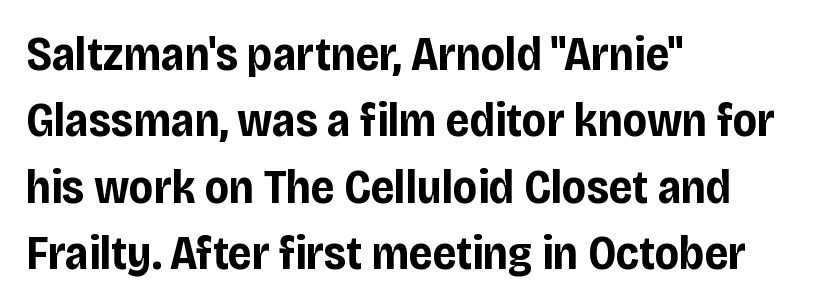
The horizontal fit of the characters is conventional and even. This rendering uses left alignment, leaving the right contour irregular. Tall strokes in this sample are plumb rather than angled. This sample keeps an unexceptional amount of space between lines. The letters advance in unequal steps, a hallmark of proportional type. Compared with an ordinary text face, these strokes are far heavier — a full bold.
